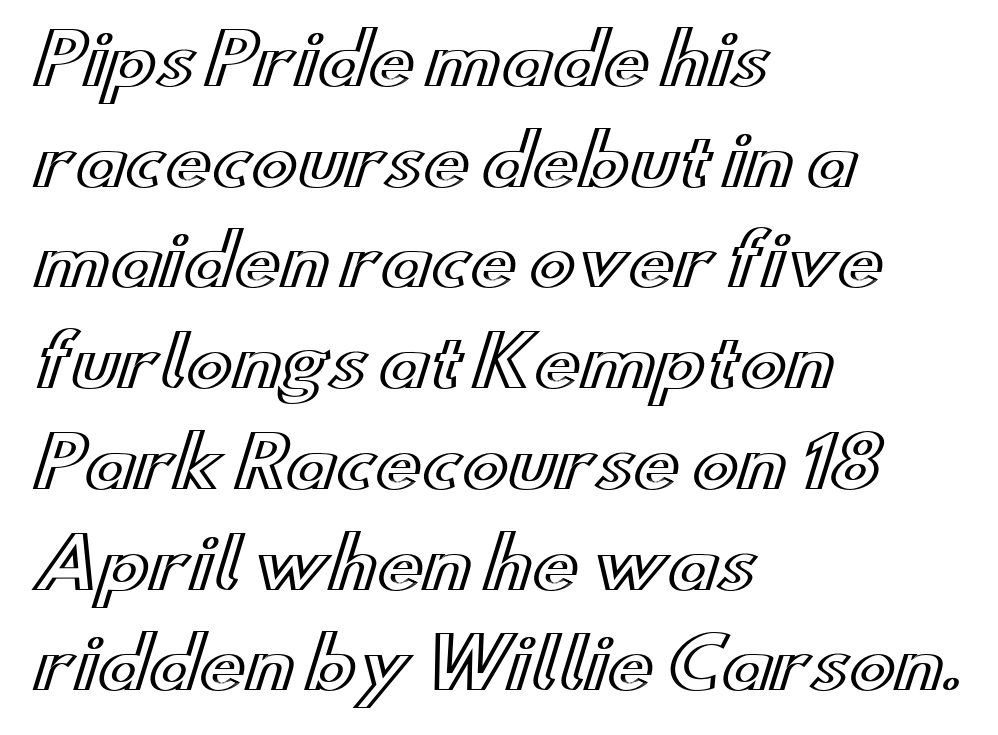
The image shows 69 px wide type; set left-aligned, normal line spacing (1.46x), normal letter spacing, not underlined; a small x-height.
